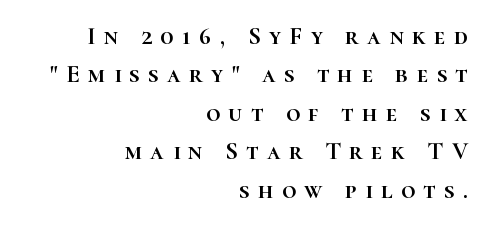
Check under the words: just untouched page. Honestly, the row spacing looks completely unremarkable. This rendering widens character spacing well past its baseline value. Rendered with straight, roman letterforms. These lines stack with their right ends in a neat column.
